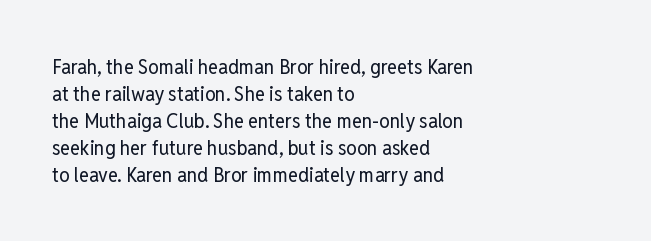
The image shows 21 px text type, upright; set left-aligned, normal line spacing (1.28x), normal letter spacing, not underlined.
